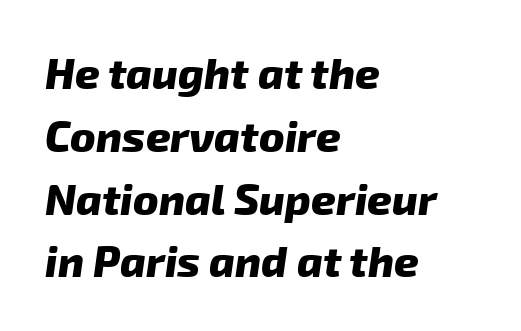
The image shows 43 px heavy sans-serif type; set left-aligned, normal line spacing (1.46x), normal letter spacing, not underlined; low stroke contrast and a medium x-height.
